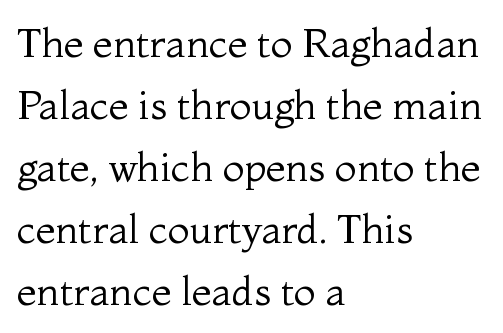
{"serif": "yes", "italic": "no", "bold": "no", "weight": "regular", "width": "normal", "stroke_contrast": "medium", "x_height": "medium", "monospaced": "no", "underline": "no", "align": "left", "line_spacing": "normal", "line_spacing_ratio": 1.55, "letter_spacing": "normal", "letter_spacing_em": 0.0, "glyph_px": 40}
